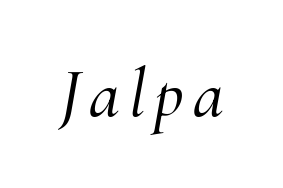
{"serif": "yes", "italic": "yes", "lean": "right", "slant_degrees": 10, "width": "normal", "stroke_contrast": "medium", "x_height": "small", "monospaced": "no", "underline": "no", "glyph_px": 70}
